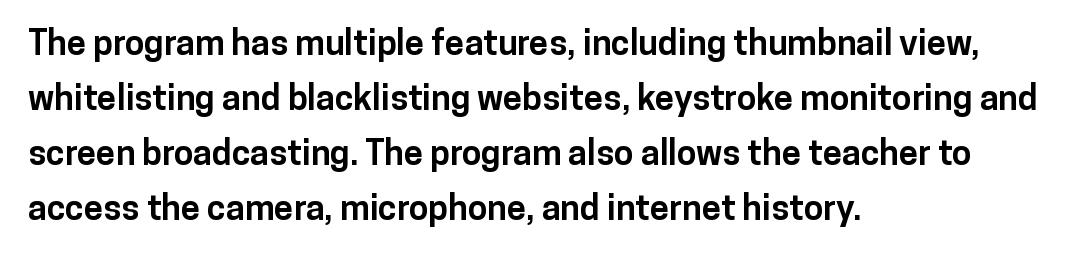
Q: Is the text bold? A: Yes.
Q: Is the text italic (slanted)? A: No, it is upright.
Q: Is the typeface a serif or a sans-serif typeface? A: Sans-serif.
Q: Is the text underlined? A: No.
Q: How is the paragraph aligned? A: Left-aligned.
Q: Is the spacing between letters normal or unusually wide? A: Normal.
Q: Is the spacing between lines tight, normal or loose? A: Normal.
Q: Width (condensed, normal, or wide)? A: Normal.
Q: Stroke contrast? A: Low.
Q: x-height? A: Medium.
Q: Monospaced? A: No.
